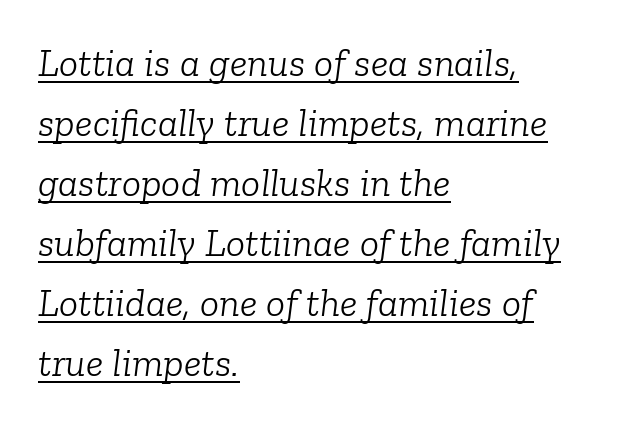
{"serif": "yes", "italic": "yes", "lean": "right", "slant_degrees": 6, "bold": "no", "weight": "light", "width": "normal", "stroke_contrast": "low", "x_height": "medium", "monospaced": "no", "underline": "yes", "align": "left", "line_spacing": "normal", "line_spacing_ratio": 1.5, "letter_spacing": "normal", "letter_spacing_em": 0.0, "glyph_px": 40}
